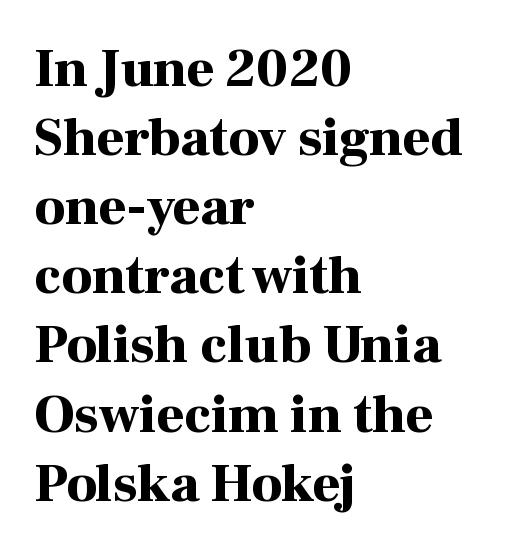
{"serif": "yes", "italic": "no", "bold": "yes", "weight": "bold", "width": "normal", "stroke_contrast": "high", "x_height": "medium", "monospaced": "no", "underline": "no", "align": "left", "line_spacing": "normal", "line_spacing_ratio": 1.28, "letter_spacing": "normal", "letter_spacing_em": 0.0, "glyph_px": 54}
